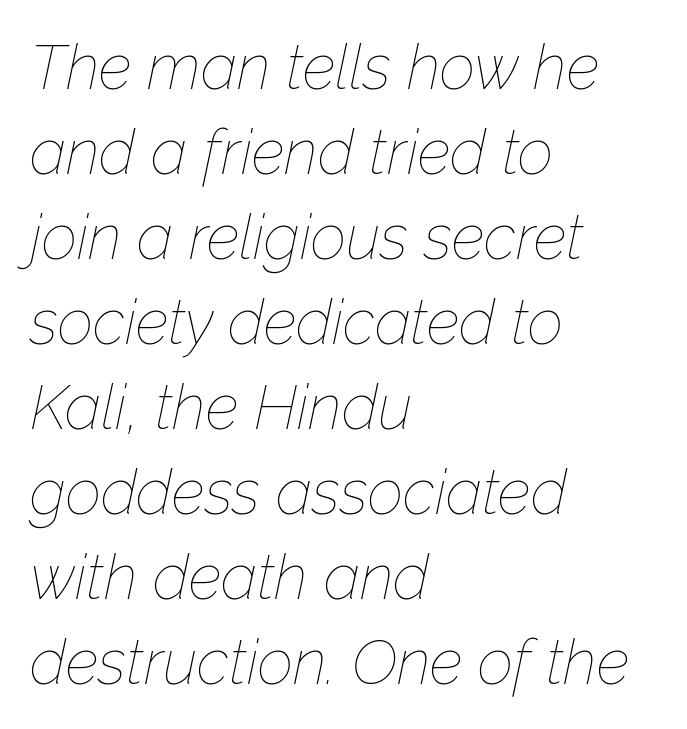
The image shows 62 px thin type, italic (leaning right); set left-aligned, normal line spacing (1.37x), normal letter spacing, not underlined; low stroke contrast and a medium x-height.
